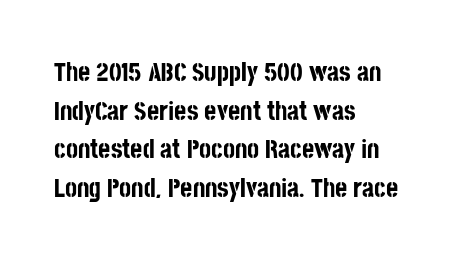
{"italic": "no", "bold": "yes", "underline": "no", "align": "left", "line_spacing": "normal", "line_spacing_ratio": 1.49, "letter_spacing": "normal", "letter_spacing_em": 0.0, "glyph_px": 26}
